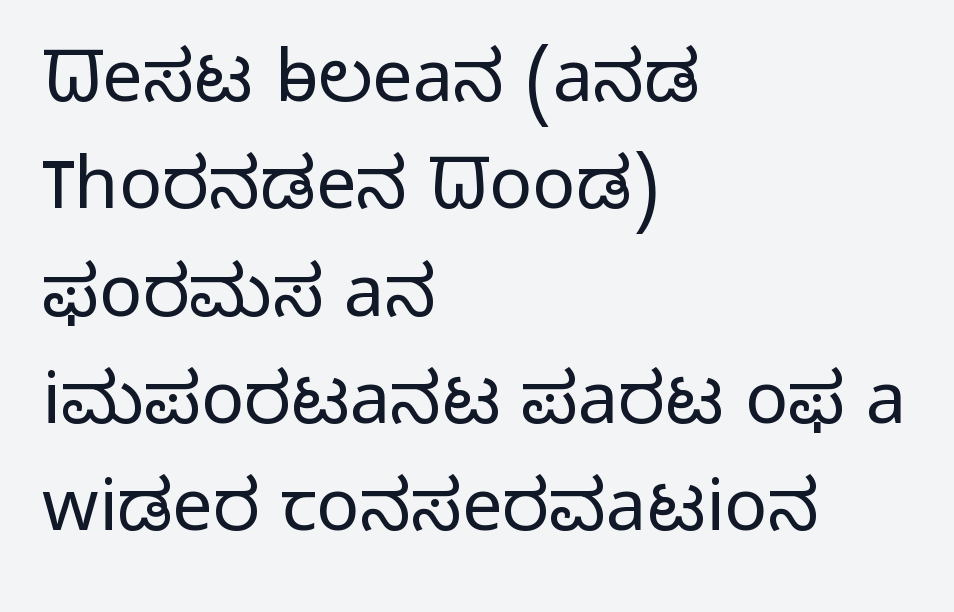
Q: Is the text bold? A: No.
Q: Is the text italic (slanted)? A: No, it is upright.
Q: Is the typeface a serif or a sans-serif typeface? A: Sans-serif.
Q: Is the text underlined? A: No.
Q: How is the paragraph aligned? A: Left-aligned.
Q: Is the spacing between letters normal or unusually wide? A: Normal.
Q: Is the spacing between lines tight, normal or loose? A: Normal.
Q: Width (condensed, normal, or wide)? A: Normal.
Q: Stroke contrast? A: Low.
Q: x-height? A: Medium.
Q: Monospaced? A: No.
